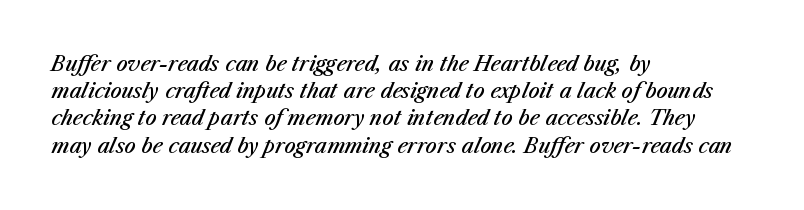
Yep, that's italic — everything's leaning. The paragraph has a hard left edge and a soft right edge. A fair bit of extra ink — the face is semibold, not bold. Words appear dense and cohesive because spacing is normal. The zone under the glyphs is completely vacant. The leading is moderate, giving the passage an even texture.
